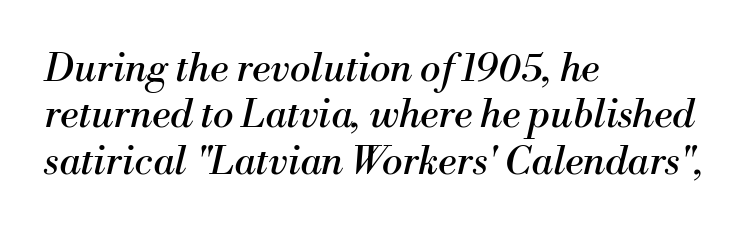
The image shows 39 px regular-weight serif type, italic (leaning right); set left-aligned, line spacing 1.19x, normal letter spacing, not underlined; medium stroke contrast and a small x-height.
